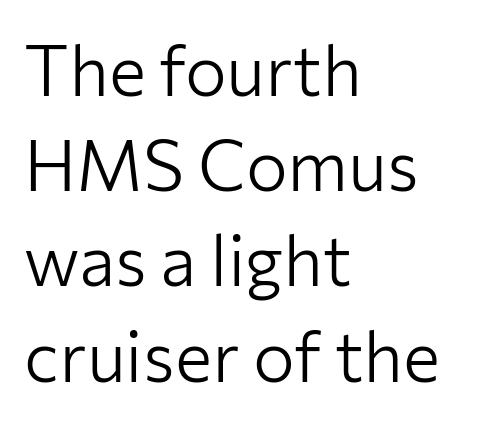
The image shows 70 px light sans-serif type, upright; set left-aligned, normal line spacing (1.36x), normal letter spacing, not underlined; low stroke contrast and a medium x-height.
